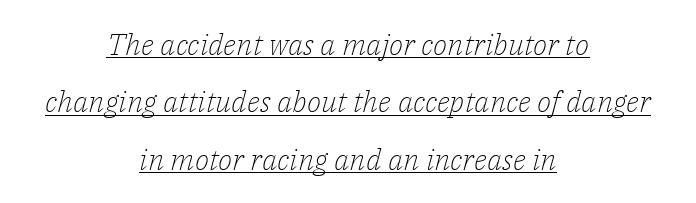
Each new line begins a long way beneath the previous one. The weight tops out at a normal text grade. Classification — serif. Has an underline been added? It has.
